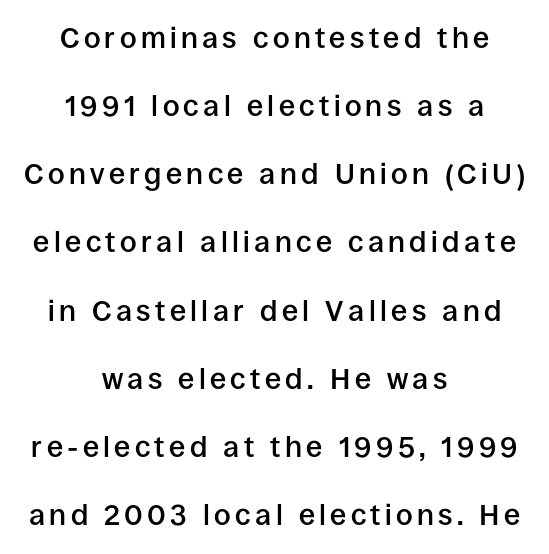
{"serif": "no", "italic": "no", "bold": "semi", "weight": "semibold", "width": "normal", "stroke_contrast": "low", "x_height": "large", "monospaced": "no", "underline": "no", "align": "center", "line_spacing": "loose", "line_spacing_ratio": 2.35, "glyph_px": 29}
